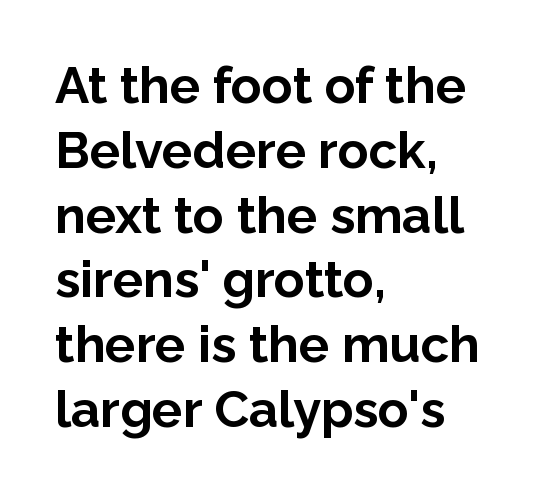
Q: Is the text bold? A: Yes.
Q: Is the text italic (slanted)? A: No, it is upright.
Q: Is the typeface a serif or a sans-serif typeface? A: Sans-serif.
Q: Is the text underlined? A: No.
Q: How is the paragraph aligned? A: Left-aligned.
Q: Is the spacing between letters normal or unusually wide? A: Normal.
Q: Is the spacing between lines tight, normal or loose? A: Normal.
Q: Width (condensed, normal, or wide)? A: Normal.
Q: Stroke contrast? A: Low.
Q: x-height? A: Medium.
Q: Monospaced? A: No.
